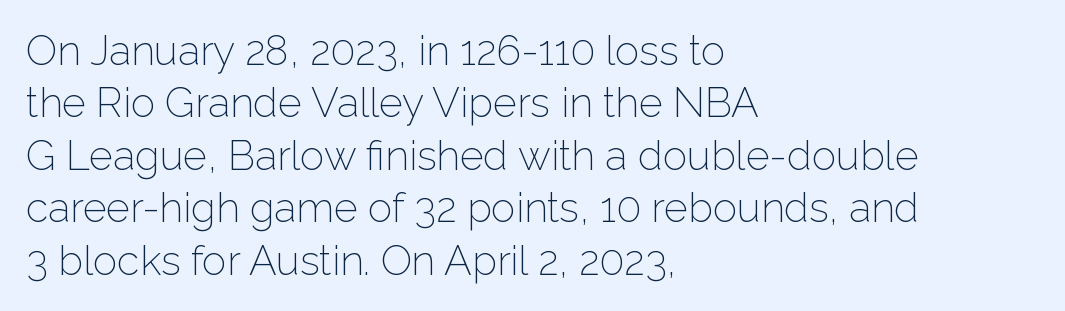
{"serif": "no", "italic": "no", "bold": "no", "weight": "light", "width": "normal", "stroke_contrast": "low", "x_height": "medium", "monospaced": "no", "underline": "no", "align": "left", "line_spacing": "normal", "line_spacing_ratio": 1.28, "letter_spacing": "normal", "letter_spacing_em": 0.0, "glyph_px": 41}
